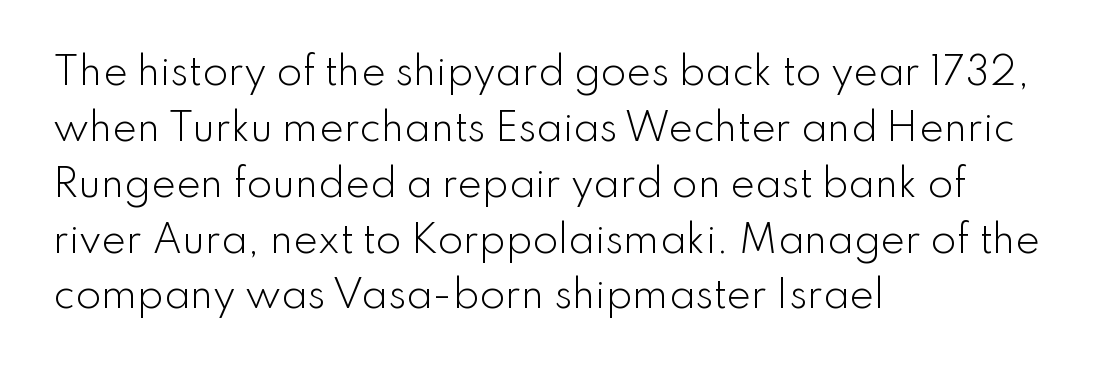
{"serif": "no", "italic": "no", "bold": "no", "weight": "light", "width": "normal", "stroke_contrast": "low", "x_height": "small", "monospaced": "no", "underline": "no", "align": "left", "line_spacing": "normal", "line_spacing_ratio": 1.51, "letter_spacing": "normal", "letter_spacing_em": 0.0, "glyph_px": 37}
